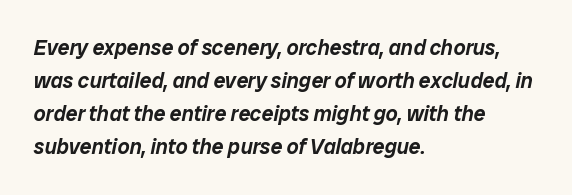
{"italic": "yes", "lean": "right", "slant_degrees": 12, "underline": "no", "align": "left", "line_spacing": "normal", "line_spacing_ratio": 1.57, "letter_spacing": "normal", "letter_spacing_em": 0.0, "glyph_px": 21}
